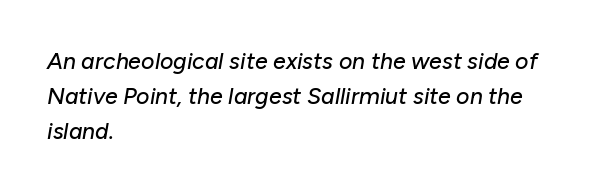
{"italic": "yes", "lean": "right", "slant_degrees": 10, "underline": "no", "align": "left", "line_spacing": "normal", "line_spacing_ratio": 1.52, "letter_spacing": "normal", "letter_spacing_em": 0.0, "glyph_px": 23}
